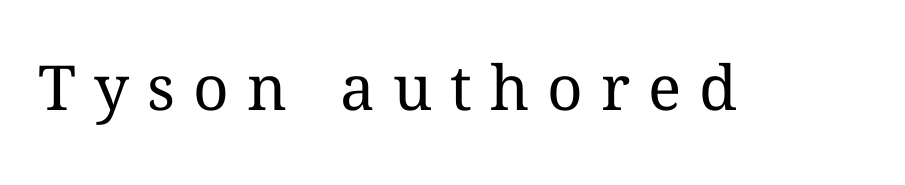
Loose tracking; the words dissolve into strings of separated letters. The gap between lines stays unmarked. The font's upright variant was chosen for this text. The letters advance in unequal steps, a hallmark of proportional type. Heft: none added — not bold.
